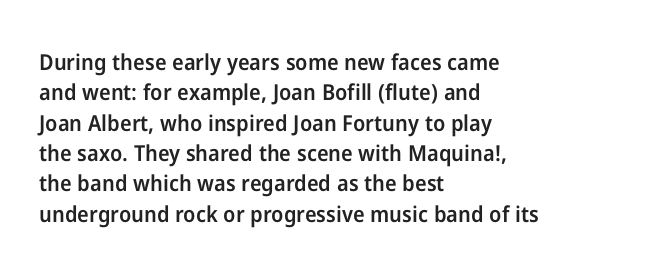
The lines sit at an ordinary, default distance from one another. Letter spacing: default. Check under the words: just untouched page. In terms of weight, the rendering is demibold, just under bold. Short and long lines alike share a common starting point at left. Quick note: not italic, upright.
